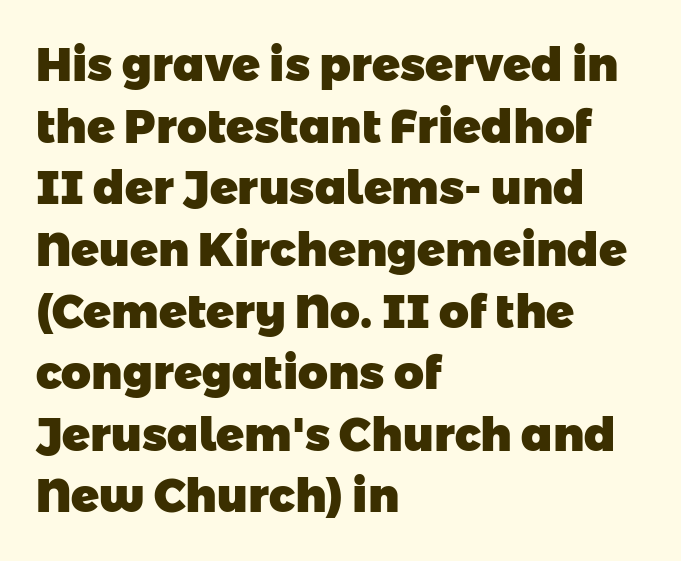
The image shows 46 px heavy sans-serif type; set left-aligned, normal line spacing (1.34x), normal letter spacing, not underlined; low stroke contrast and a medium x-height.
